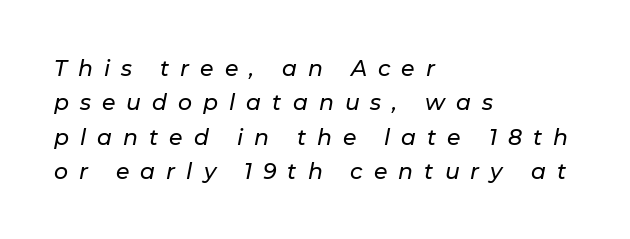
Honestly, the row spacing looks completely unremarkable. Every row of glyphs begins at an identical x-position on the left. The passage shown is not underscored anywhere. Between one letter and the next there's a generous, obvious gap. Emphasis-style slanted type is in use.
